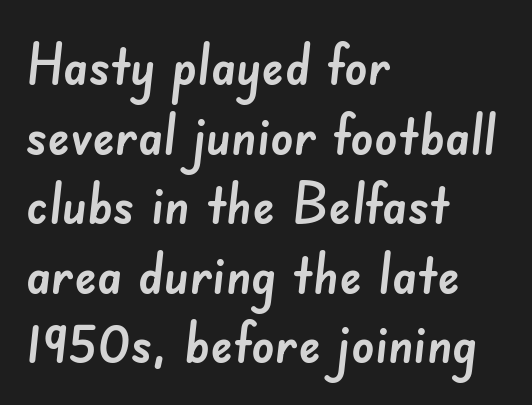
Q: Is the typeface a serif or a sans-serif typeface? A: Sans-serif.
Q: Is the text underlined? A: No.
Q: How is the paragraph aligned? A: Left-aligned.
Q: Is the spacing between letters normal or unusually wide? A: Normal.
Q: Width (condensed, normal, or wide)? A: Normal.
Q: Stroke contrast? A: Low.
Q: x-height? A: Small.
Q: Monospaced? A: No.
